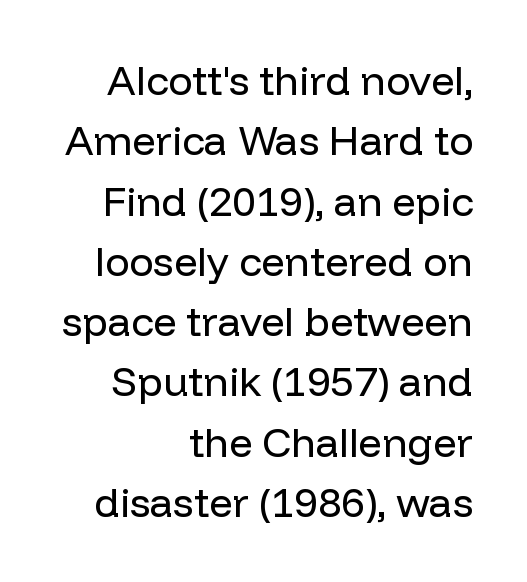
The image shows 41 px regular-weight sans-serif type, upright; set right-aligned, normal line spacing (1.47x), normal letter spacing, not underlined; low stroke contrast and a medium x-height.
